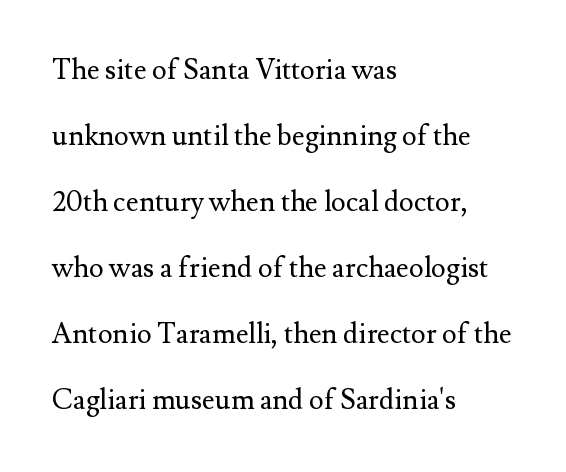
Q: Is the text bold? A: No.
Q: Is the text italic (slanted)? A: No, it is upright.
Q: Is the typeface a serif or a sans-serif typeface? A: Serif.
Q: Is the text underlined? A: No.
Q: How is the paragraph aligned? A: Left-aligned.
Q: Is the spacing between letters normal or unusually wide? A: Normal.
Q: Is the spacing between lines tight, normal or loose? A: Loose.
Q: Width (condensed, normal, or wide)? A: Normal.
Q: Stroke contrast? A: Medium.
Q: x-height? A: Small.
Q: Monospaced? A: No.
